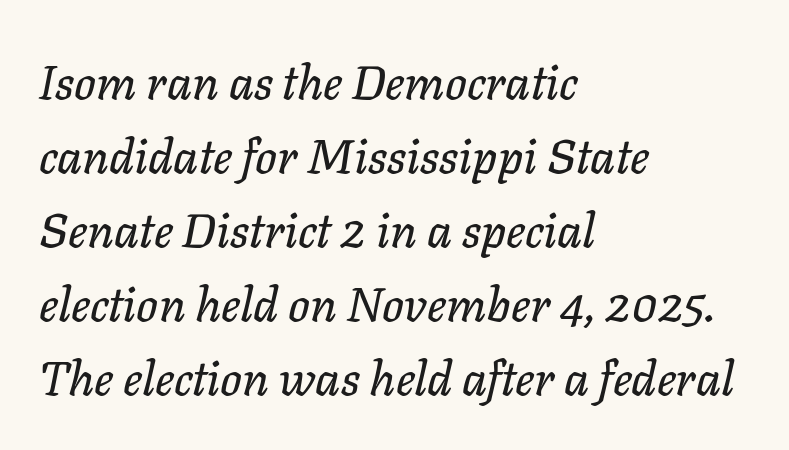
The image shows 48 px text type, italic (leaning right); set left-aligned, normal line spacing (1.54x), normal letter spacing, not underlined; low stroke contrast and a medium x-height.
